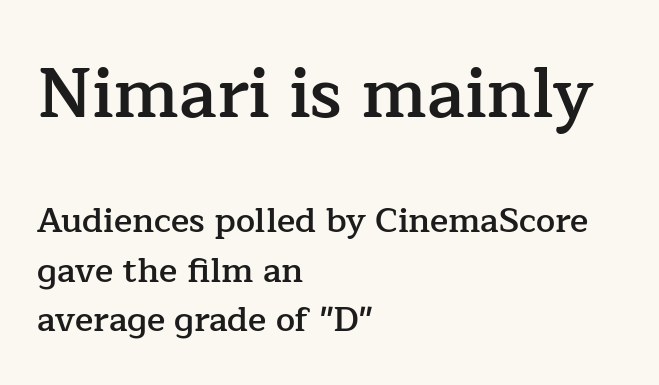
Q: Is the text bold? A: Semi-bold.
Q: Is the text italic (slanted)? A: No, it is upright.
Q: Is the typeface a serif or a sans-serif typeface? A: Serif.
Q: Is the text underlined? A: No.
Q: How is the paragraph aligned? A: Left-aligned.
Q: Is the spacing between letters normal or unusually wide? A: Normal.
Q: Is the spacing between lines tight, normal or loose? A: Normal.
Q: Which block of text is set in a larger size, the first (top) or the second (bottom)? A: The first (top) one.
Q: Width (condensed, normal, or wide)? A: Normal.
Q: Stroke contrast? A: Low.
Q: x-height? A: Medium.
Q: Monospaced? A: No.
